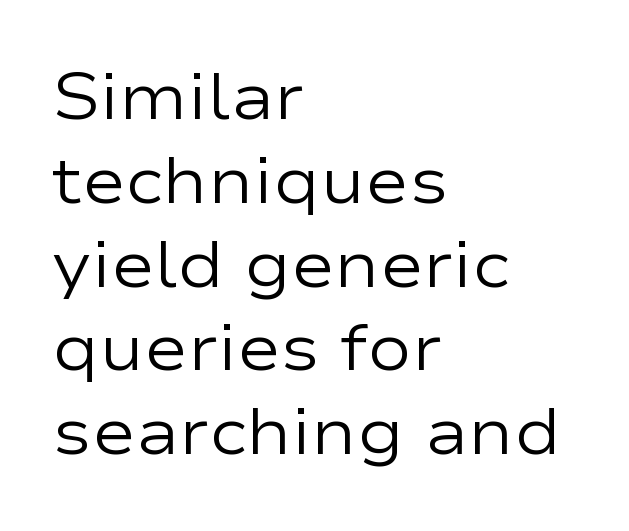
Q: Is the text bold? A: No.
Q: Is the text italic (slanted)? A: No, it is upright.
Q: Is the typeface a serif or a sans-serif typeface? A: Sans-serif.
Q: Is the text underlined? A: No.
Q: How is the paragraph aligned? A: Left-aligned.
Q: Is the spacing between letters normal or unusually wide? A: Normal.
Q: Is the spacing between lines tight, normal or loose? A: Normal.
Q: Width (condensed, normal, or wide)? A: Wide.
Q: Stroke contrast? A: Low.
Q: x-height? A: Medium.
Q: Monospaced? A: No.
